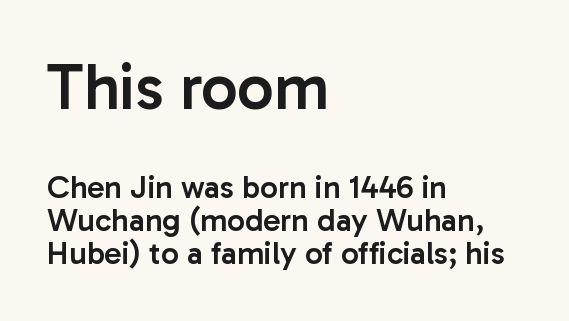
{"serif": "no", "italic": "no", "bold": "semi", "weight": "semibold", "width": "normal", "stroke_contrast": "low", "x_height": "medium", "monospaced": "no", "underline": "no", "align": "left", "line_spacing": "tight", "line_spacing_ratio": 1.04, "letter_spacing": "normal", "letter_spacing_em": 0.0, "larger_block": "first", "size_ratio": 2.03, "glyph_px": 65}
